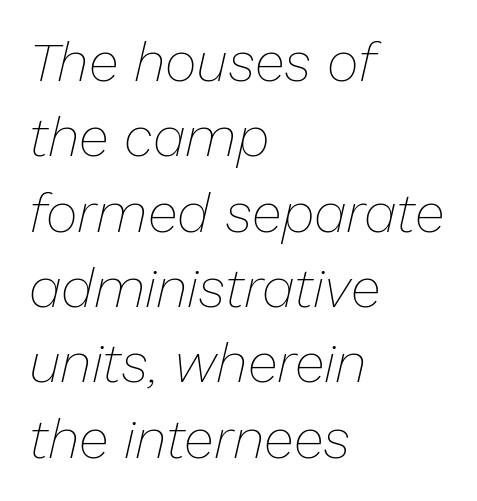
Weight: in the light-to-regular range. Each row of text sits above clean, open space. One glance says typical: line gaps are just what's usual. Visually the block forms a straight wall on the left and a jagged coastline on the right. The specimen reads as italic at a glance. Think of a printed novel: that variable character pitch is what you see here.
